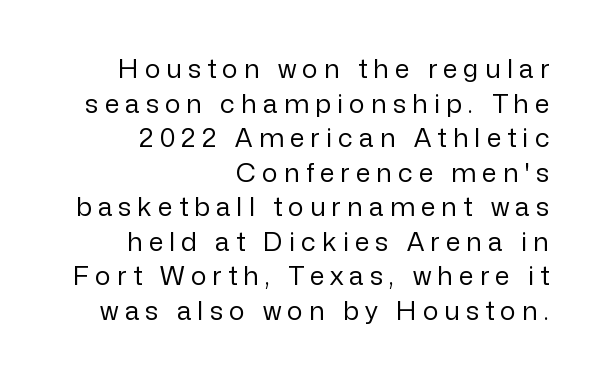
These lines were composed using upright roman letters. No word sits above an underline. The lines are quadded right. Characters follow at a spacing far wider than the type designer built in.
